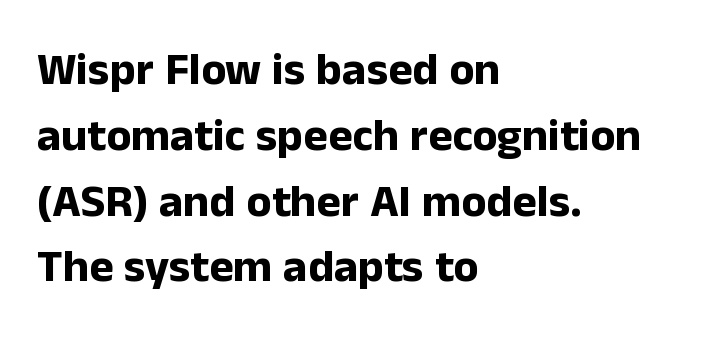
The image shows 46 px bold sans-serif type, upright; set left-aligned, normal line spacing (1.43x), normal letter spacing, not underlined; low stroke contrast and a medium x-height.
